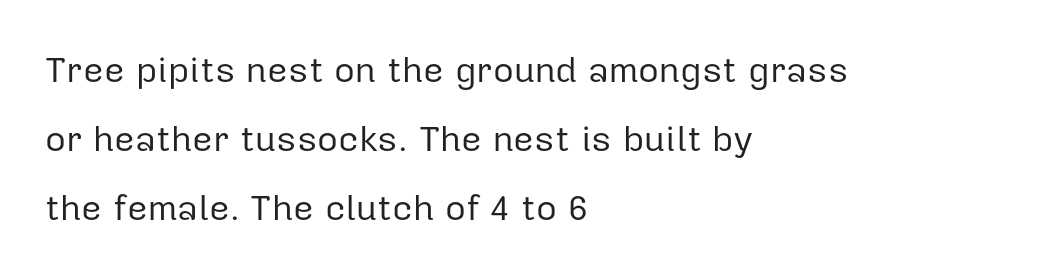
Q: Is the text bold? A: No.
Q: Is the text italic (slanted)? A: No, it is upright.
Q: Is the typeface a serif or a sans-serif typeface? A: Sans-serif.
Q: Is the text underlined? A: No.
Q: How is the paragraph aligned? A: Left-aligned.
Q: Is the spacing between letters normal or unusually wide? A: Normal.
Q: Is the spacing between lines tight, normal or loose? A: Loose.
Q: Width (condensed, normal, or wide)? A: Normal.
Q: Stroke contrast? A: Low.
Q: x-height? A: Medium.
Q: Monospaced? A: No.
